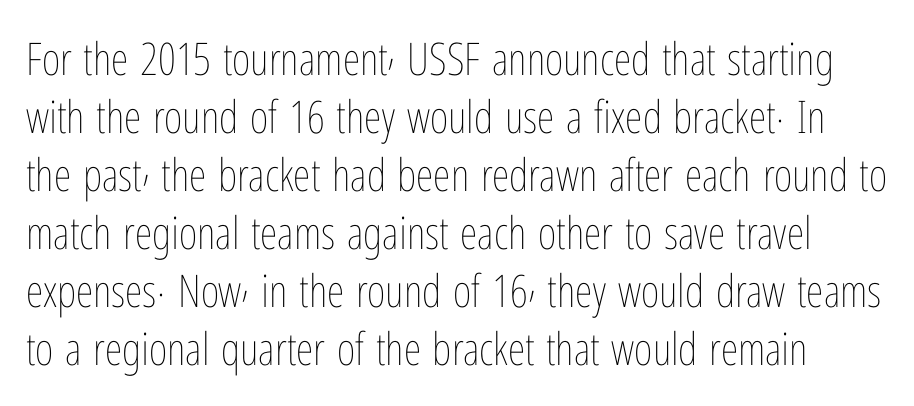
Think of a printed novel: that variable character pitch is what you see here. Compared with typical paragraphs, the rows here are spaced about the same. Posture: straight, roman, zero tilt. Check under the words: just untouched page.
